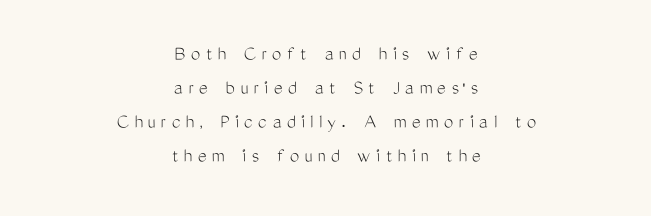
Q: Is the text bold? A: No.
Q: Is the text italic (slanted)? A: No, it is upright.
Q: Is the text underlined? A: No.
Q: How is the paragraph aligned? A: Centered.
Q: Is the spacing between letters normal or unusually wide? A: Unusually wide.
Q: Is the spacing between lines tight, normal or loose? A: Normal.
